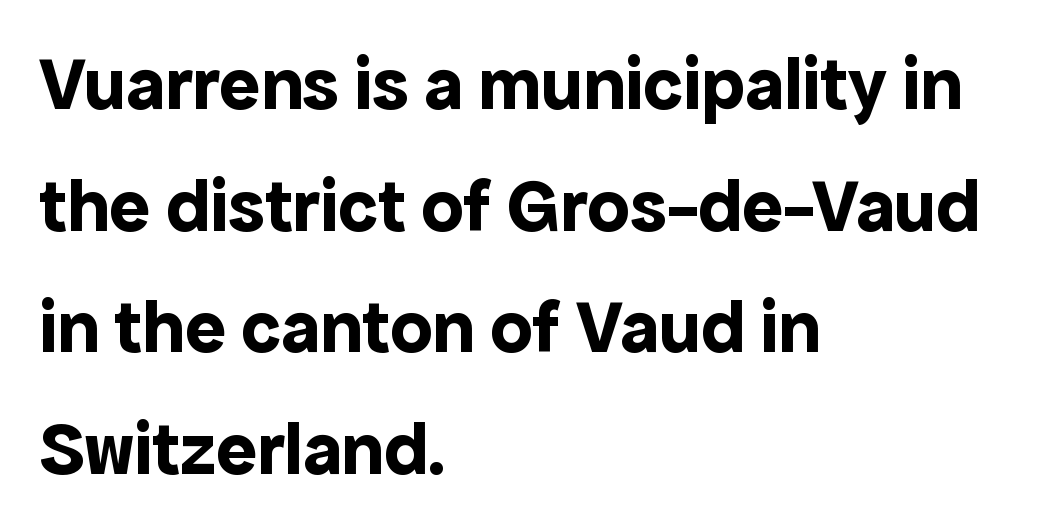
The image shows 76 px bold sans-serif type, upright; set left-aligned, normal line spacing (1.6x), normal letter spacing, not underlined; a medium x-height.
